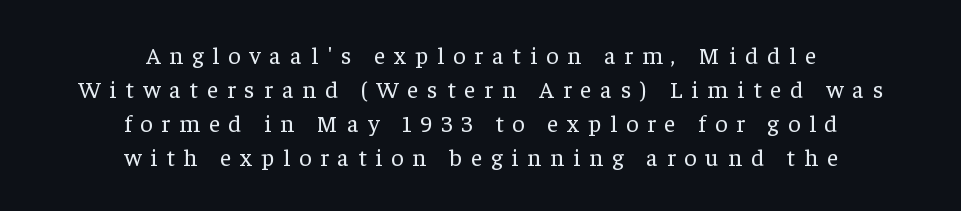
The whitespace from short lines is split evenly between both sides. Vertical stems look standard width or narrower in stroke. The designer left line spacing at the default. Only glyphs here, with clear space below each row. The gaps between neighbouring characters are conspicuously large.
